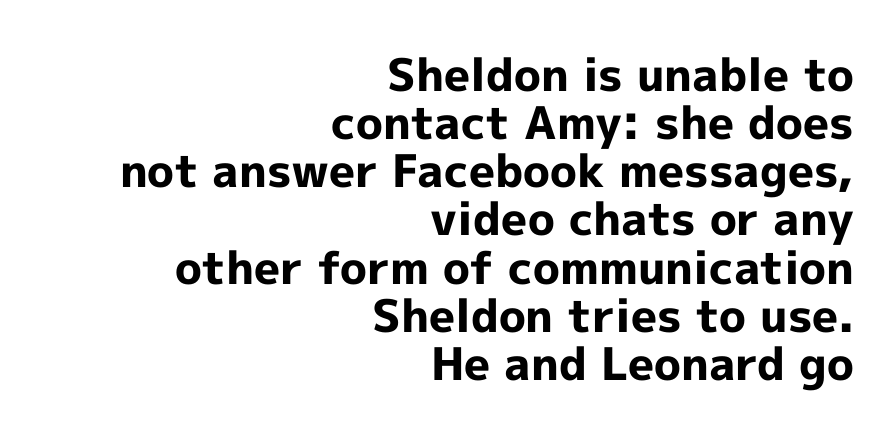
{"serif": "no", "italic": "no", "bold": "yes", "weight": "bold", "width": "normal", "x_height": "medium", "monospaced": "no", "underline": "no", "align": "right", "line_spacing": "tight", "line_spacing_ratio": 1.07, "letter_spacing": "normal", "letter_spacing_em": 0.0, "glyph_px": 45}
